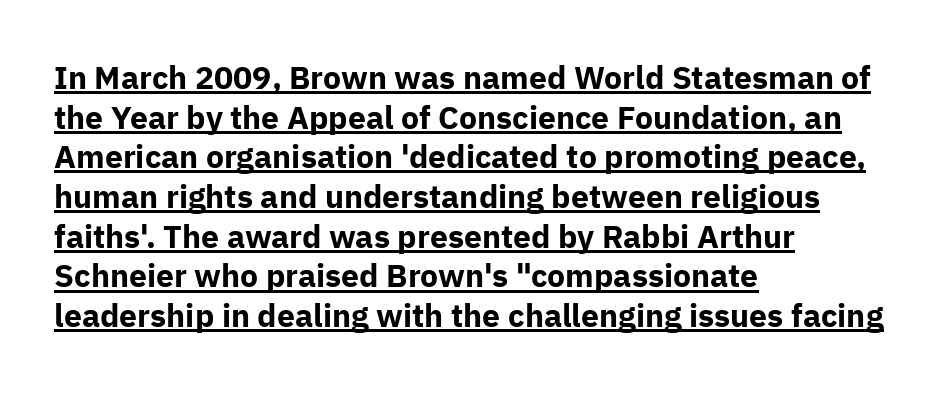
Q: Is the text bold? A: Yes.
Q: Is the text italic (slanted)? A: No, it is upright.
Q: Is the typeface a serif or a sans-serif typeface? A: Sans-serif.
Q: Is the text underlined? A: Yes.
Q: How is the paragraph aligned? A: Left-aligned.
Q: Is the spacing between letters normal or unusually wide? A: Normal.
Q: Width (condensed, normal, or wide)? A: Normal.
Q: Stroke contrast? A: Low.
Q: x-height? A: Medium.
Q: Monospaced? A: No.
